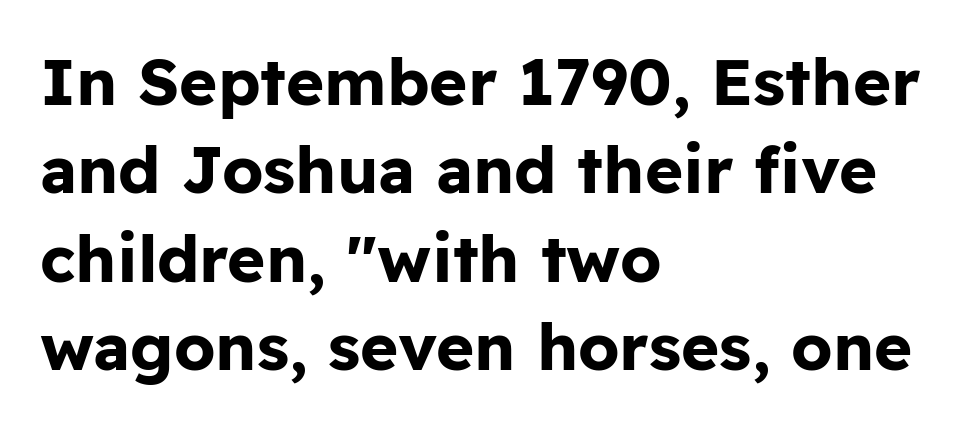
{"serif": "no", "italic": "no", "bold": "yes", "weight": "bold", "width": "normal", "stroke_contrast": "low", "x_height": "medium", "monospaced": "no", "underline": "no", "align": "left", "line_spacing": "normal", "line_spacing_ratio": 1.36, "letter_spacing": "normal", "letter_spacing_em": 0.0, "glyph_px": 65}
